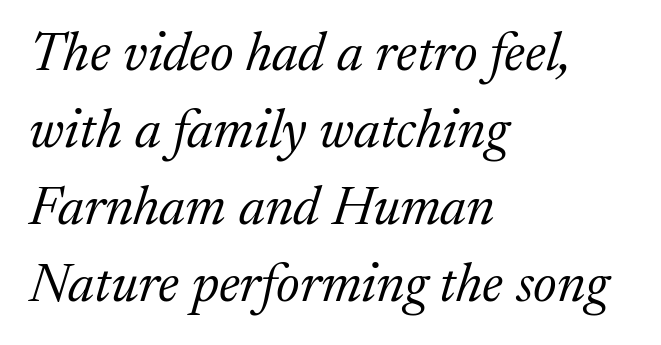
The image shows 55 px light serif type, italic (leaning right); set left-aligned, normal line spacing (1.4x), normal letter spacing, not underlined; medium stroke contrast and a medium x-height.
